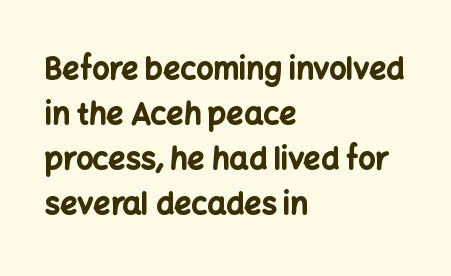
Q: Is the text bold? A: Yes.
Q: Is the text italic (slanted)? A: No, it is upright.
Q: Is the typeface a serif or a sans-serif typeface? A: Sans-serif.
Q: Is the text underlined? A: No.
Q: How is the paragraph aligned? A: Left-aligned.
Q: Is the spacing between letters normal or unusually wide? A: Normal.
Q: Is the spacing between lines tight, normal or loose? A: Normal.
Q: Width (condensed, normal, or wide)? A: Normal.
Q: Stroke contrast? A: Low.
Q: x-height? A: Medium.
Q: Monospaced? A: No.
